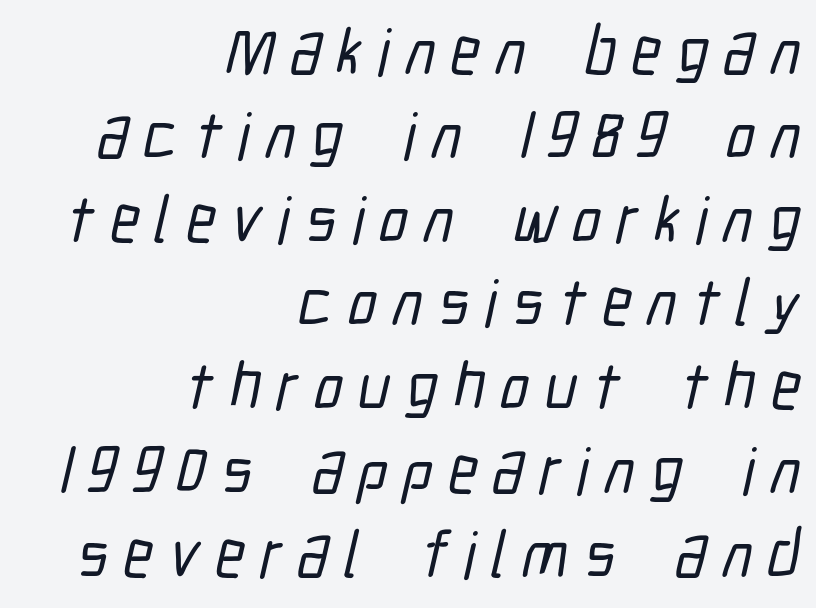
{"serif": "no", "width": "condensed", "stroke_contrast": "low", "x_height": "medium", "monospaced": "no", "underline": "no", "align": "right", "line_spacing": "normal", "line_spacing_ratio": 1.27, "letter_spacing": "wide", "letter_spacing_em": 0.23, "glyph_px": 66}
